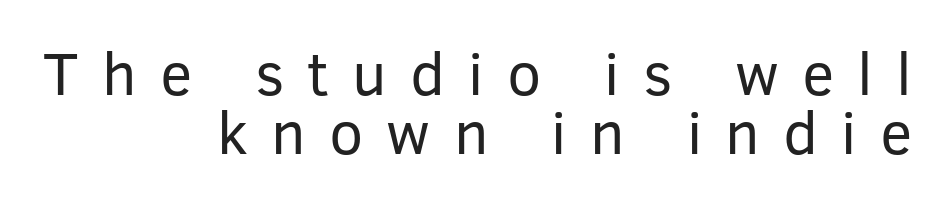
The image shows 61 px regular-weight sans-serif type, upright; set right-aligned, tight line spacing (0.97x), unusually wide letter spacing (+0.38 em), not underlined; low stroke contrast and a medium x-height.
